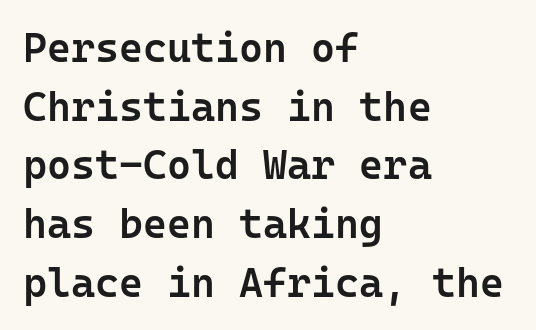
Alignment: flush left. Does the leading feel generous? No, just average. The passage shown is typeset with a sans-serif family. Each row of text sits above clean, open space. The face used here is monospaced, like something from a code editor. The face used here is rendered with its standard letterfit.
